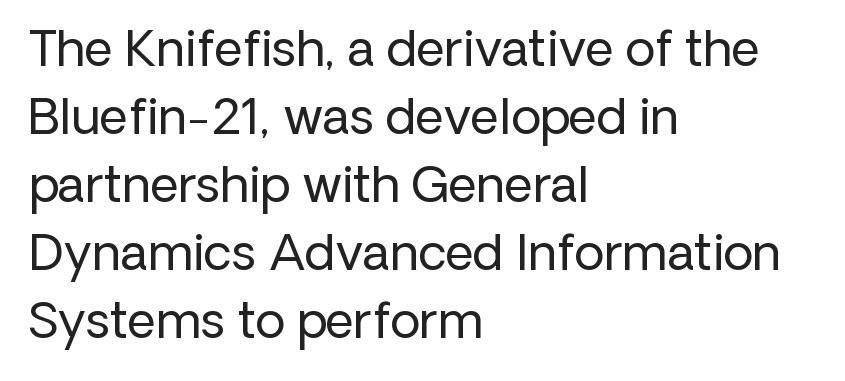
Q: Is the text bold? A: No.
Q: Is the text italic (slanted)? A: No, it is upright.
Q: Is the typeface a serif or a sans-serif typeface? A: Sans-serif.
Q: Is the text underlined? A: No.
Q: How is the paragraph aligned? A: Left-aligned.
Q: Is the spacing between letters normal or unusually wide? A: Normal.
Q: Is the spacing between lines tight, normal or loose? A: Normal.
Q: Width (condensed, normal, or wide)? A: Normal.
Q: Stroke contrast? A: Low.
Q: x-height? A: Medium.
Q: Monospaced? A: No.
